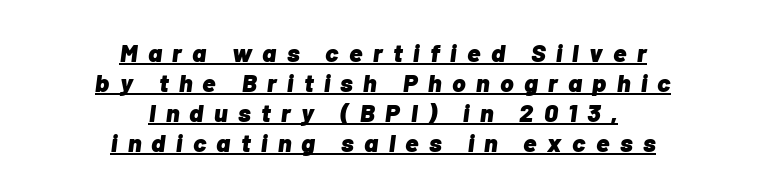
{"italic": "yes", "lean": "right", "slant_degrees": 7, "bold": "yes", "underline": "yes", "align": "center", "line_spacing_ratio": 1.2, "letter_spacing": "wide", "letter_spacing_em": 0.42, "glyph_px": 25}
